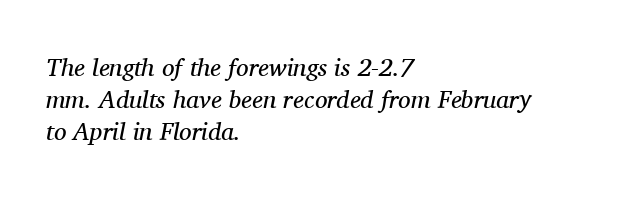
The image shows 25 px text type, italic (leaning right); set left-aligned, normal line spacing (1.28x), normal letter spacing, not underlined.
